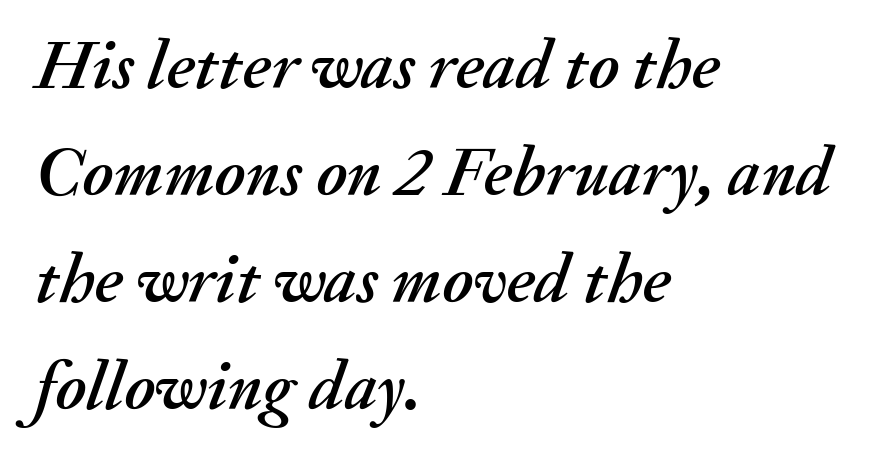
{"italic": "yes", "lean": "right", "slant_degrees": 20, "width": "normal", "stroke_contrast": "medium", "x_height": "small", "monospaced": "no", "underline": "no", "align": "left", "line_spacing": "normal", "line_spacing_ratio": 1.53, "letter_spacing": "normal", "letter_spacing_em": 0.0, "glyph_px": 70}
